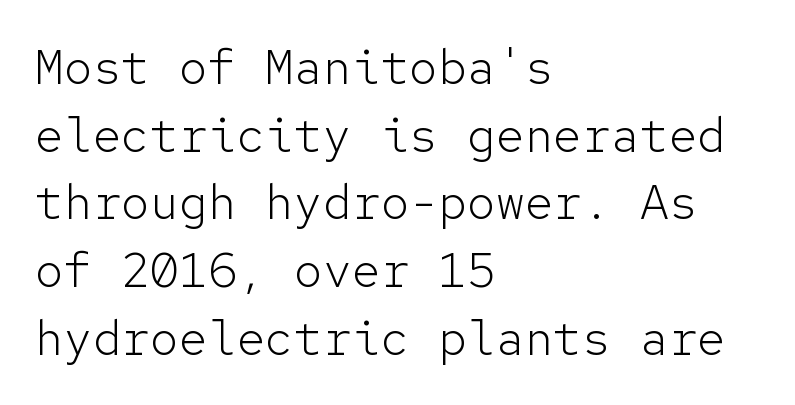
Q: Is the text bold? A: No.
Q: Is the text italic (slanted)? A: No, it is upright.
Q: Is the typeface a serif or a sans-serif typeface? A: Sans-serif.
Q: Is the text underlined? A: No.
Q: How is the paragraph aligned? A: Left-aligned.
Q: Is the spacing between letters normal or unusually wide? A: Normal.
Q: Is the spacing between lines tight, normal or loose? A: Normal.
Q: Width (condensed, normal, or wide)? A: Normal.
Q: Stroke contrast? A: Low.
Q: x-height? A: Medium.
Q: Monospaced? A: Yes.
